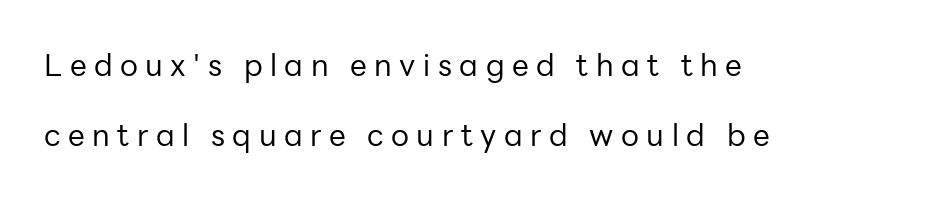
The image shows 30 px regular-weight sans-serif type, upright; set left-aligned, loose line spacing (2.33x), unusually wide letter spacing (+0.25 em), not underlined; low stroke contrast and a medium x-height.
